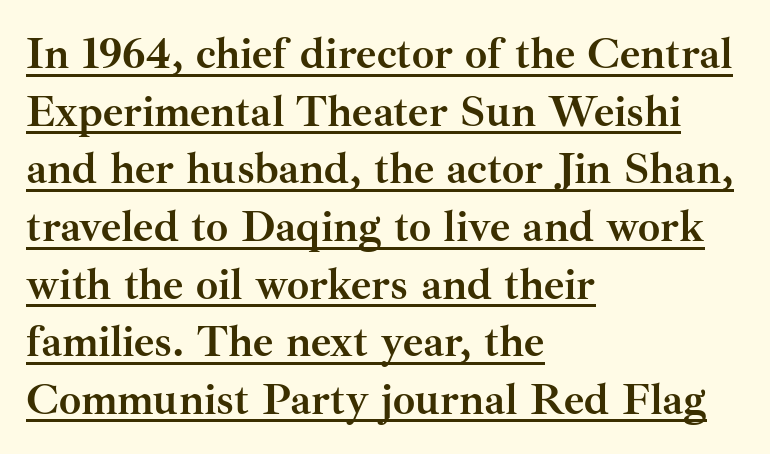
{"serif": "yes", "italic": "no", "bold": "yes", "weight": "semibold", "width": "normal", "stroke_contrast": "medium", "x_height": "small", "monospaced": "no", "underline": "yes", "align": "left", "line_spacing": "normal", "line_spacing_ratio": 1.31, "letter_spacing": "normal", "letter_spacing_em": 0.0, "glyph_px": 44}
